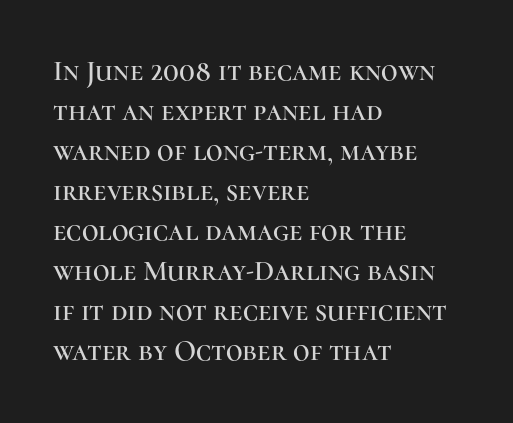
The image shows 29 px serif type, upright; set left-aligned, normal line spacing (1.38x), normal letter spacing, not underlined; high stroke contrast and a medium x-height.
